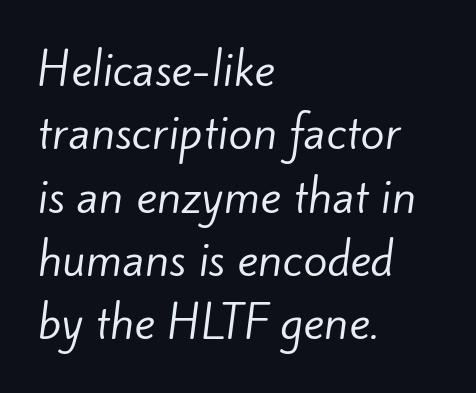
Q: Is the text bold? A: No.
Q: Is the typeface a serif or a sans-serif typeface? A: Sans-serif.
Q: Is the text underlined? A: No.
Q: How is the paragraph aligned? A: Left-aligned.
Q: Is the spacing between letters normal or unusually wide? A: Normal.
Q: Is the spacing between lines tight, normal or loose? A: Normal.
Q: Width (condensed, normal, or wide)? A: Normal.
Q: Stroke contrast? A: Low.
Q: x-height? A: Small.
Q: Monospaced? A: No.
